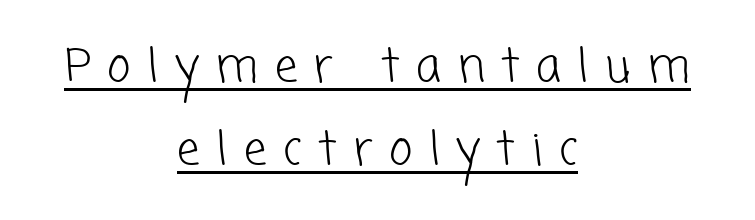
Is this a heavy cut? Hardly; it is regular or lighter. The face used here is proportionally spaced, like ordinary book or web type. Honestly, the underline is the first thing you notice here. The characters display no serif detailing; their extremities are plain. In CSS terms this would be text-align: center. This sample uses expanded letter spacing, leaving extra air between glyphs.
